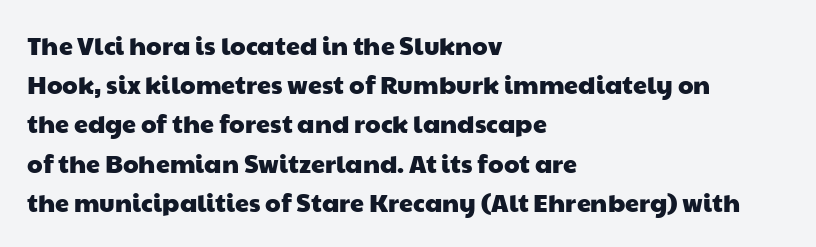
The image shows 25 px text type; set left-aligned, normal line spacing (1.57x), normal letter spacing, not underlined.
